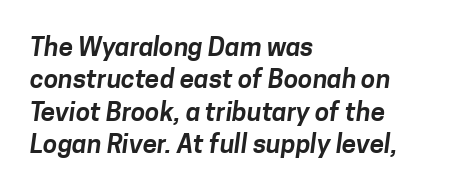
The image shows 26 px text type; set left-aligned, normal line spacing (1.25x), normal letter spacing, not underlined.
